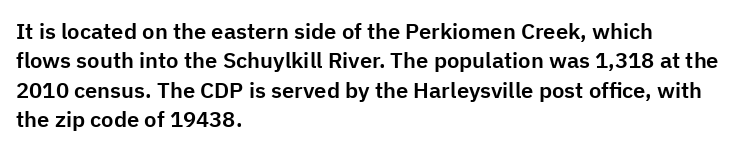
The image shows 22 px text type, upright; set left-aligned, normal line spacing (1.33x), normal letter spacing, not underlined.
